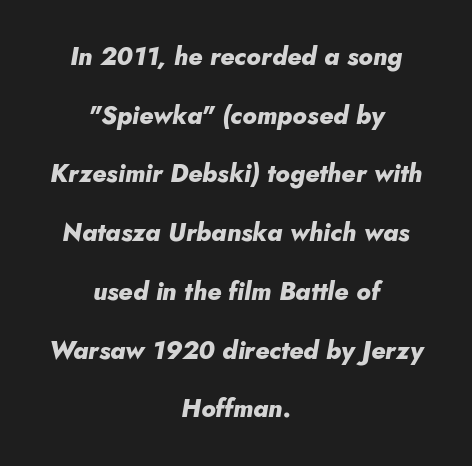
The image shows 25 px bold type, italic (leaning right); set centered, loose line spacing (2.35x), normal letter spacing, not underlined.
